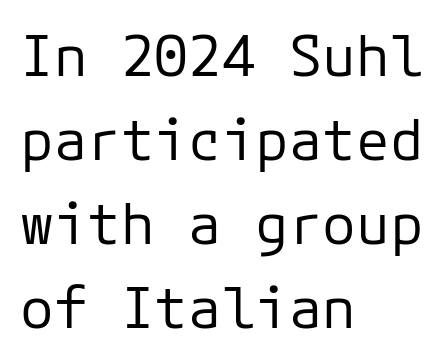
The image shows 56 px regular-weight sans-serif type, upright; set left-aligned, normal line spacing (1.5x), normal letter spacing, not underlined; low stroke contrast and a medium x-height.
